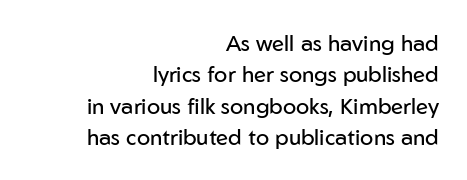
{"italic": "no", "bold": "no", "underline": "no", "align": "right", "line_spacing": "normal", "line_spacing_ratio": 1.43, "letter_spacing": "normal", "letter_spacing_em": 0.0, "glyph_px": 22}
